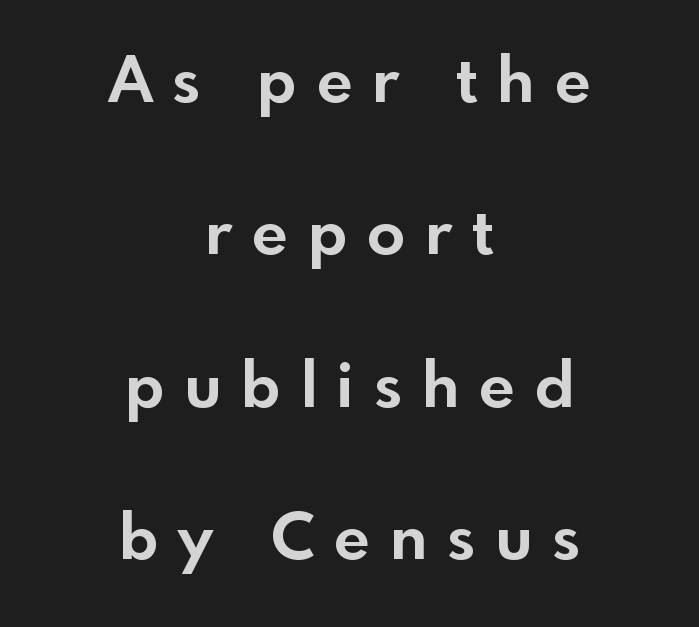
The image shows 63 px bold sans-serif type, upright; set centered, loose line spacing (2.42x), unusually wide letter spacing (+0.32 em), not underlined; a small x-height.
